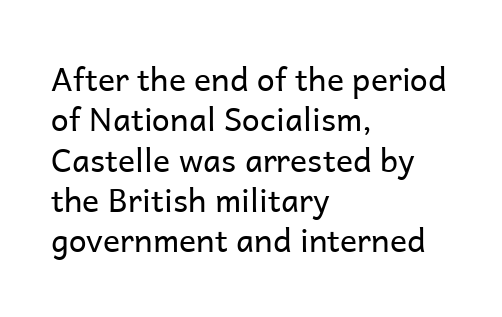
Q: Is the text bold? A: No.
Q: Is the text italic (slanted)? A: No, it is upright.
Q: Is the typeface a serif or a sans-serif typeface? A: Sans-serif.
Q: Is the text underlined? A: No.
Q: How is the paragraph aligned? A: Left-aligned.
Q: Is the spacing between letters normal or unusually wide? A: Normal.
Q: Is the spacing between lines tight, normal or loose? A: Normal.
Q: Width (condensed, normal, or wide)? A: Normal.
Q: Stroke contrast? A: Low.
Q: x-height? A: Medium.
Q: Monospaced? A: No.
